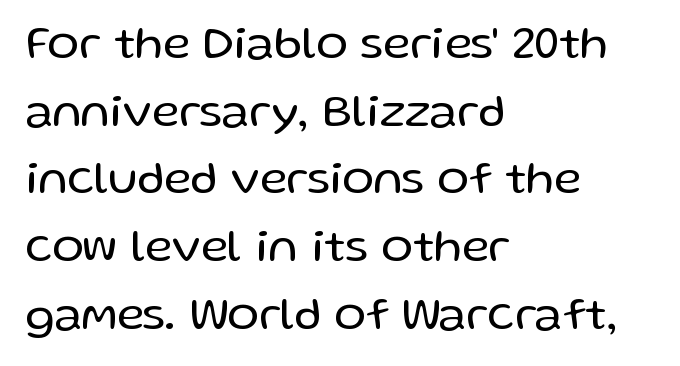
Q: Is the text bold? A: No.
Q: Is the text italic (slanted)? A: No, it is upright.
Q: Is the typeface a serif or a sans-serif typeface? A: Sans-serif.
Q: Is the text underlined? A: No.
Q: How is the paragraph aligned? A: Left-aligned.
Q: Is the spacing between letters normal or unusually wide? A: Normal.
Q: Is the spacing between lines tight, normal or loose? A: Normal.
Q: Width (condensed, normal, or wide)? A: Normal.
Q: Stroke contrast? A: Low.
Q: x-height? A: Medium.
Q: Monospaced? A: No.
